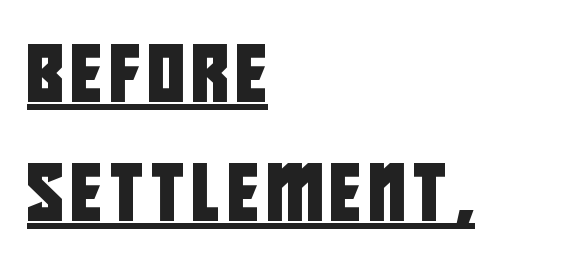
The paragraph shown leans on its left margin. Check where the strokes stop: nothing finishes them off — pure sans. The leading is generous, giving the passage an open texture. Each letter keeps its own natural width here, so spacing adapts to shape. The typesetter has applied underlining to the passage shown.
